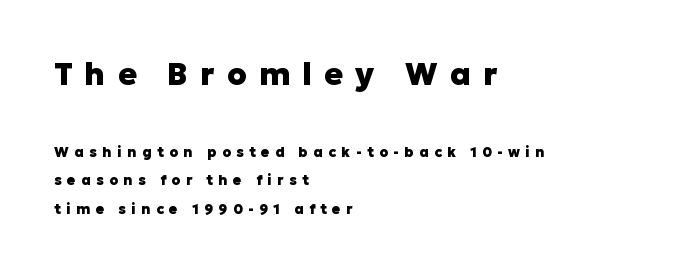
The image shows 31 px heavy sans-serif type, upright; set left-aligned, loose line spacing (2.06x), unusually wide letter spacing (+0.39 em), not underlined; the first (top) block is 2.21x larger; low stroke contrast and a medium x-height.
